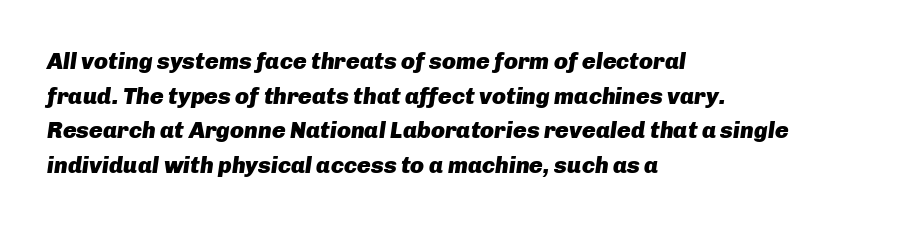
Compared with typical paragraphs, the rows here are spaced about the same. Inter-character spacing is left at the font's built-in metrics. Anything drawn beneath the words? Only blank space. Line starts are locked; line ends wander. Heavy, bold letterforms.
